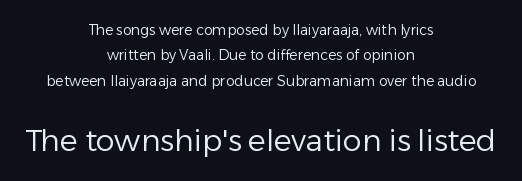
{"serif": "no", "italic": "no", "bold": "no", "weight": "regular", "width": "normal", "stroke_contrast": "low", "x_height": "medium", "monospaced": "no", "underline": "no", "align": "center", "line_spacing_ratio": 1.81, "letter_spacing": "normal", "letter_spacing_em": 0.0, "larger_block": "second", "size_ratio": 2.14, "glyph_px": 30}
